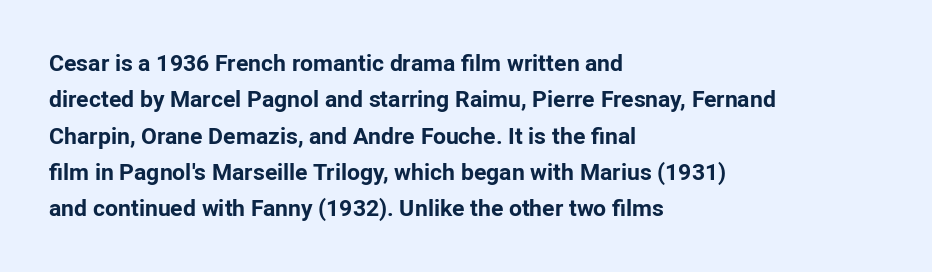
The image shows 23 px bold type, upright; set left-aligned, normal line spacing (1.58x), normal letter spacing, not underlined.
